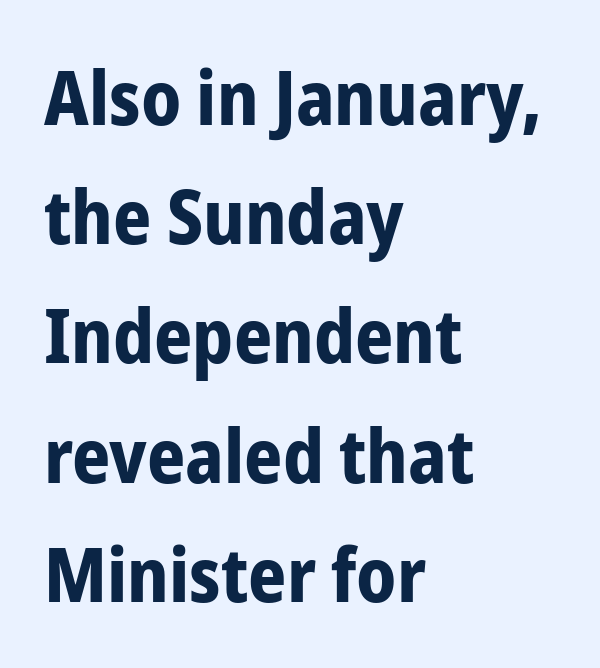
Character widths vary here, with narrow letters taking less room than wide ones. The face used here is rendered with its standard letterfit. The paragraph has a hard left edge and a soft right edge. Nothing sits at the stroke ends, so this counts as sans-serif. Glance below the letters and you will spot only blank space. Plenty of ink on the page — the face is bold.
